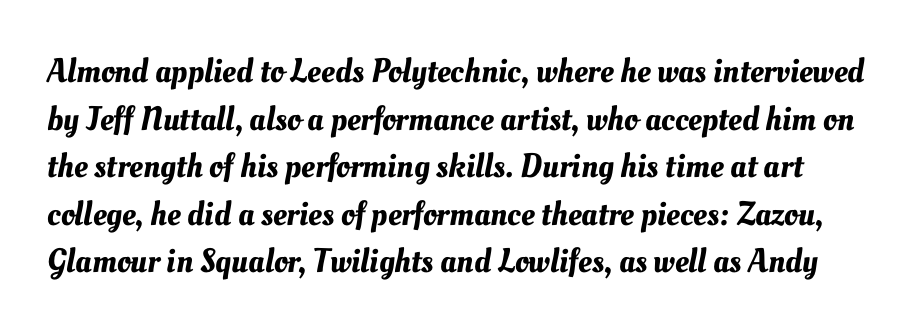
The image shows 34 px text type; set normal line spacing (1.4x), normal letter spacing, not underlined; medium stroke contrast and a small x-height.
